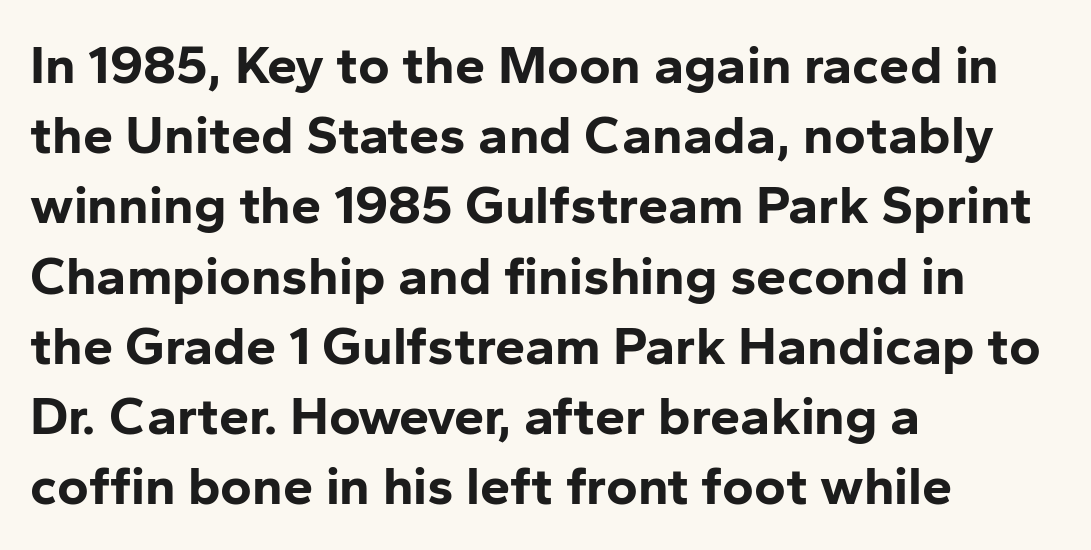
Q: Is the text bold? A: Yes.
Q: Is the text italic (slanted)? A: No, it is upright.
Q: Is the typeface a serif or a sans-serif typeface? A: Sans-serif.
Q: Is the text underlined? A: No.
Q: How is the paragraph aligned? A: Left-aligned.
Q: Is the spacing between letters normal or unusually wide? A: Normal.
Q: Is the spacing between lines tight, normal or loose? A: Normal.
Q: Width (condensed, normal, or wide)? A: Normal.
Q: Stroke contrast? A: Low.
Q: x-height? A: Medium.
Q: Monospaced? A: No.
